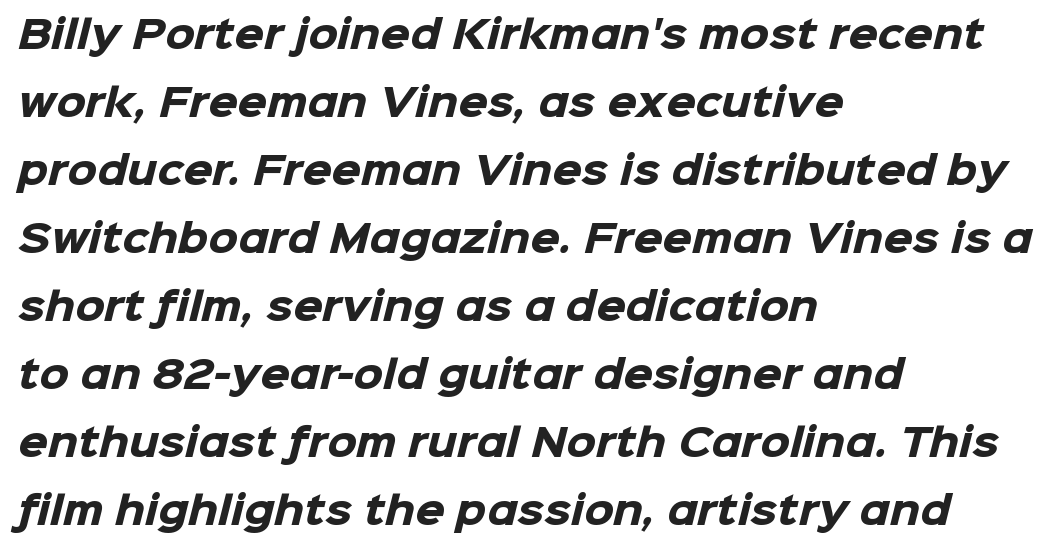
Q: Is the text bold? A: Yes.
Q: Is the typeface a serif or a sans-serif typeface? A: Sans-serif.
Q: Is the text underlined? A: No.
Q: How is the paragraph aligned? A: Left-aligned.
Q: Is the spacing between letters normal or unusually wide? A: Normal.
Q: Width (condensed, normal, or wide)? A: Normal.
Q: Stroke contrast? A: Low.
Q: x-height? A: Medium.
Q: Monospaced? A: No.
